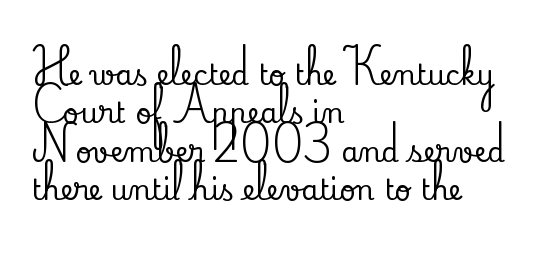
{"serif": "yes", "italic": "no", "width": "normal", "stroke_contrast": "low", "x_height": "small", "monospaced": "no", "underline": "no", "align": "left", "line_spacing": "normal", "line_spacing_ratio": 1.37, "letter_spacing": "normal", "letter_spacing_em": 0.0, "glyph_px": 28}
